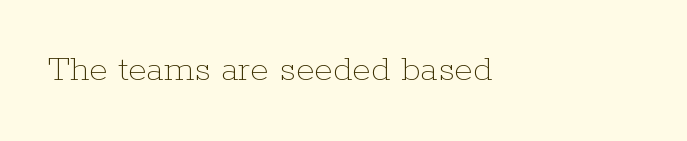
{"italic": "no", "bold": "no", "weight": "thin", "width": "normal", "stroke_contrast": "low", "x_height": "medium", "monospaced": "no", "underline": "no", "letter_spacing": "normal", "letter_spacing_em": 0.0, "glyph_px": 38}
